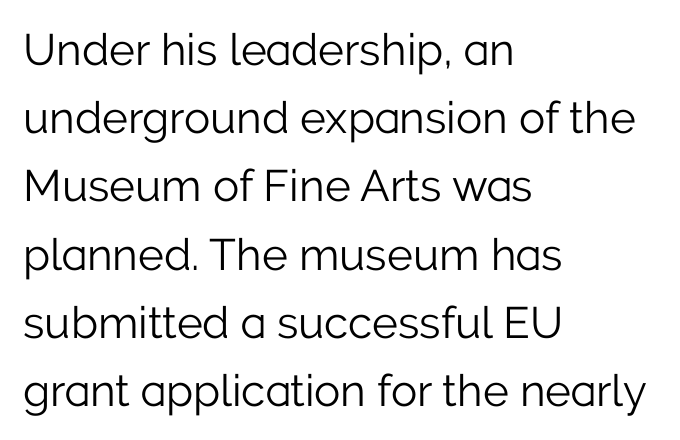
The image shows 44 px light sans-serif type, upright; set left-aligned, normal line spacing (1.55x), normal letter spacing, not underlined; low stroke contrast and a medium x-height.
